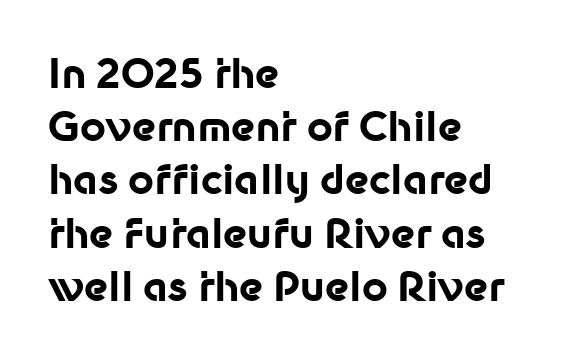
Leading matches the norm, producing a regular column. It's the straight-up-and-down kind of type. Note the varied advance widths — an 'i' is clearly narrower than an 'm'. Check where the strokes stop: nothing finishes them off — pure sans.
